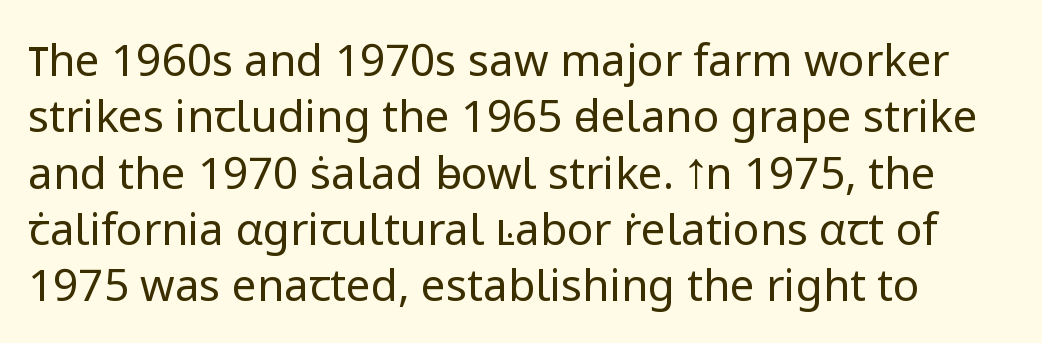
{"serif": "no", "italic": "no", "bold": "no", "weight": "regular", "width": "normal", "stroke_contrast": "low", "x_height": "medium", "monospaced": "no", "underline": "no", "line_spacing": "normal", "line_spacing_ratio": 1.28, "letter_spacing": "normal", "letter_spacing_em": 0.0, "glyph_px": 44}
